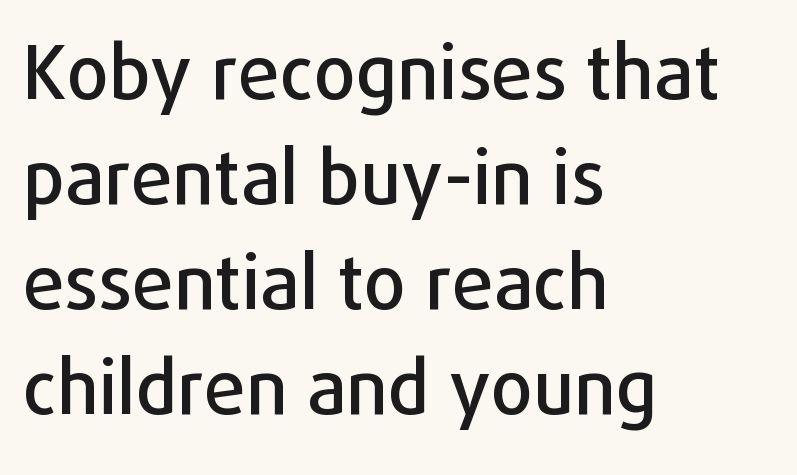
Note: no serifs on the glyphs. The letters stand upright; this is a roman face. In terms of letterspacing, this is plain default setting. Leftover space on each line is placed entirely after the last word. No word sits above an underline.
